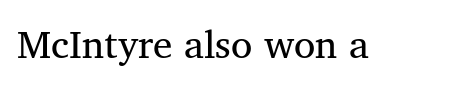
The image shows 39 px regular-weight serif type, upright; set normal letter spacing, not underlined; medium stroke contrast and a medium x-height.
